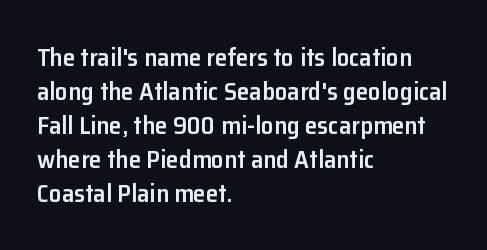
{"italic": "no", "bold": "semi", "underline": "no", "align": "left", "line_spacing": "normal", "line_spacing_ratio": 1.36, "letter_spacing": "normal", "letter_spacing_em": 0.0, "glyph_px": 25}
